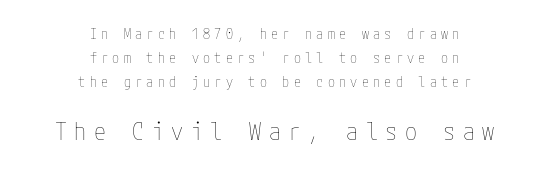
{"italic": "no", "bold": "no", "underline": "no", "align": "center", "line_spacing": "normal", "line_spacing_ratio": 1.7, "letter_spacing": "wide", "letter_spacing_em": 0.31, "larger_block": "second", "size_ratio": 1.71, "glyph_px": 24}
